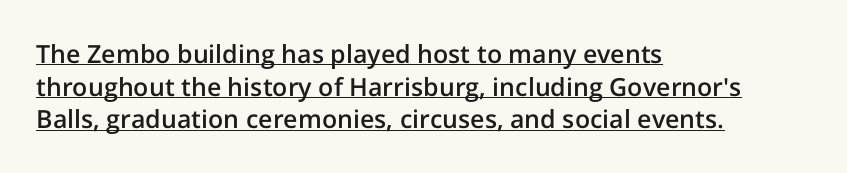
Heft: intermediate — a semibold. Letter spacing: default. This is roman type, the default non-slanted kind. Check the space under the baseline: a stroke is drawn there. Reading down the column, the eye jumps a familiar distance to each next line.
